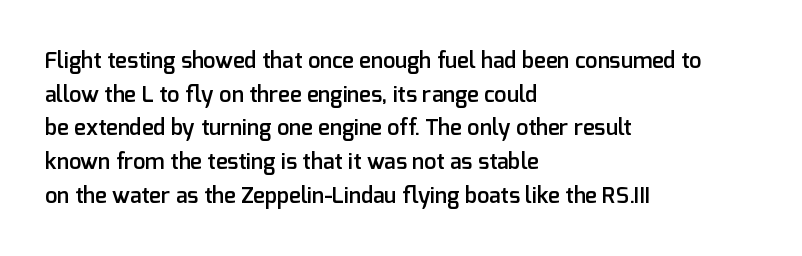
Every character sits straight up, as roman type does. Does extra space separate the letters? No, they use regular spacing. A somewhat darkened texture: the type is semibold rather than bold. A typesetter would call this leading conventional body-copy spacing.
